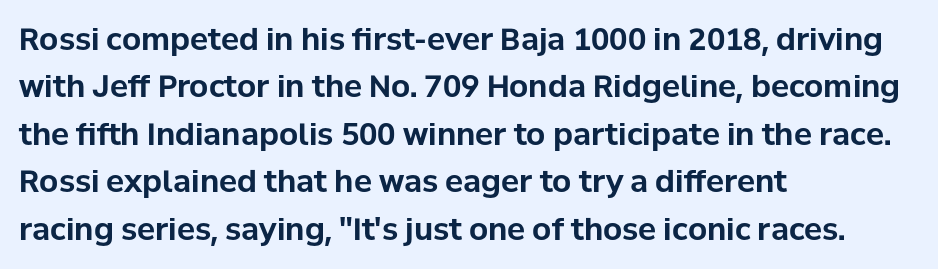
A typesetter would call this zero additional tracking. Interline gaps are of average width in this sample. These lines are rendered in a variable-pitch font. This sample uses an upright cut, with every glyph sitting square on the baseline.
